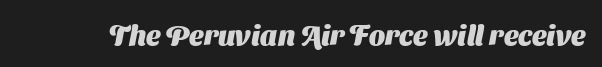
The gaps between neighbouring characters are ordinary and unremarkable. Note the varied advance widths — an 'i' is clearly narrower than an 'm'. What kind of face is this? One without serifs — a sans. The typesetting leans heavy: a genuine bold. Descenders hang freely into open space.
